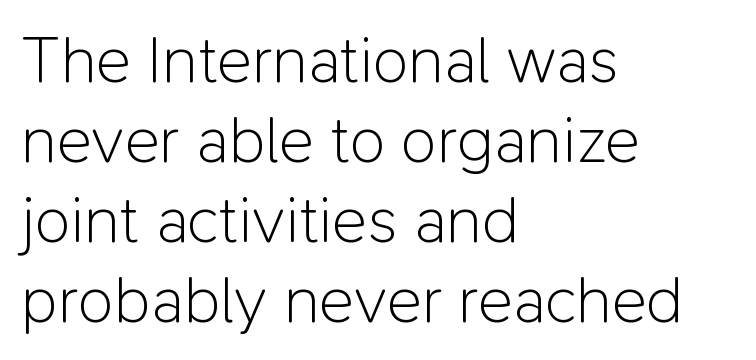
Q: Is the text bold? A: No.
Q: Is the text italic (slanted)? A: No, it is upright.
Q: Is the typeface a serif or a sans-serif typeface? A: Sans-serif.
Q: Is the text underlined? A: No.
Q: How is the paragraph aligned? A: Left-aligned.
Q: Is the spacing between letters normal or unusually wide? A: Normal.
Q: Width (condensed, normal, or wide)? A: Normal.
Q: Stroke contrast? A: Low.
Q: x-height? A: Medium.
Q: Monospaced? A: No.
